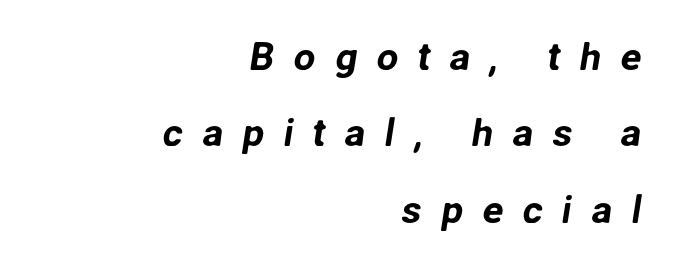
{"serif": "no", "width": "normal", "stroke_contrast": "low", "x_height": "medium", "monospaced": "no", "underline": "no", "align": "right", "line_spacing": "loose", "line_spacing_ratio": 1.96, "letter_spacing": "wide", "letter_spacing_em": 0.49, "glyph_px": 39}
